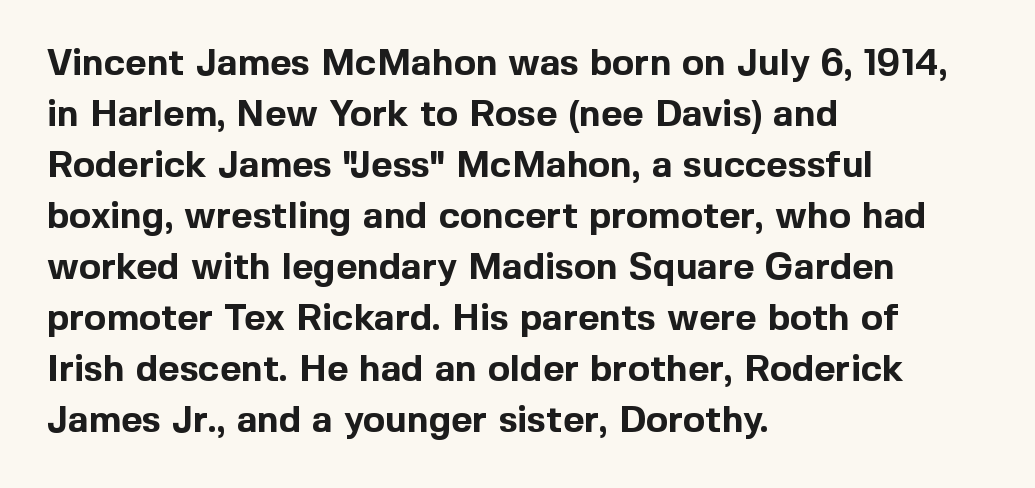
{"serif": "no", "italic": "no", "bold": "yes", "weight": "bold", "width": "normal", "x_height": "medium", "monospaced": "no", "underline": "no", "align": "left", "line_spacing": "normal", "line_spacing_ratio": 1.38, "letter_spacing": "normal", "letter_spacing_em": 0.0, "glyph_px": 37}
